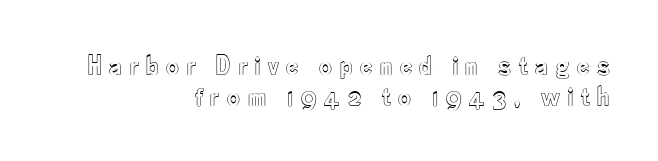
{"italic": "no", "width": "condensed", "x_height": "small", "monospaced": "no", "underline": "no", "align": "right", "line_spacing": "tight", "line_spacing_ratio": 1.09, "letter_spacing": "wide", "letter_spacing_em": 0.26, "glyph_px": 28}
